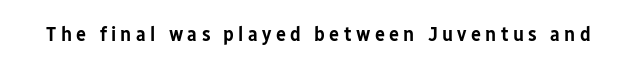
Q: Is the text bold? A: Semi-bold.
Q: Is the text italic (slanted)? A: No, it is upright.
Q: Is the text underlined? A: No.
Q: Is the spacing between letters normal or unusually wide? A: Unusually wide.
